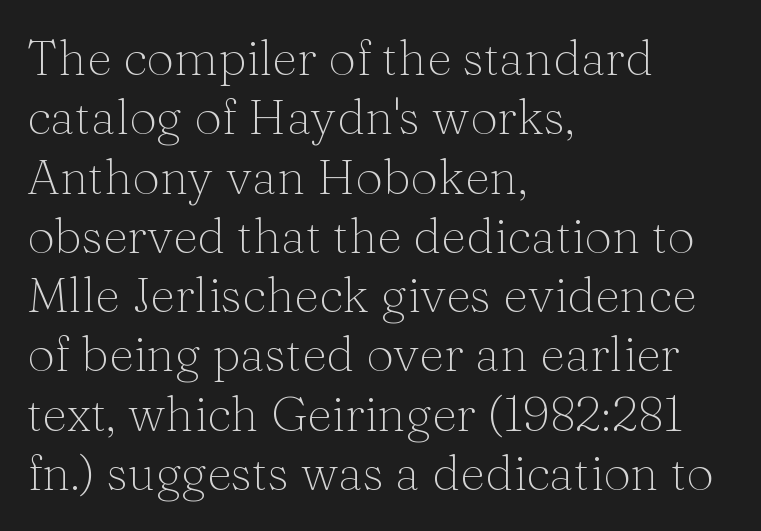
Proportional: the letters do not fall into vertical columns. Default kerning and tracking; the words read as compact shapes. On a weight scale, this lands at 450 or below. The type family on display is of the serif kind.
